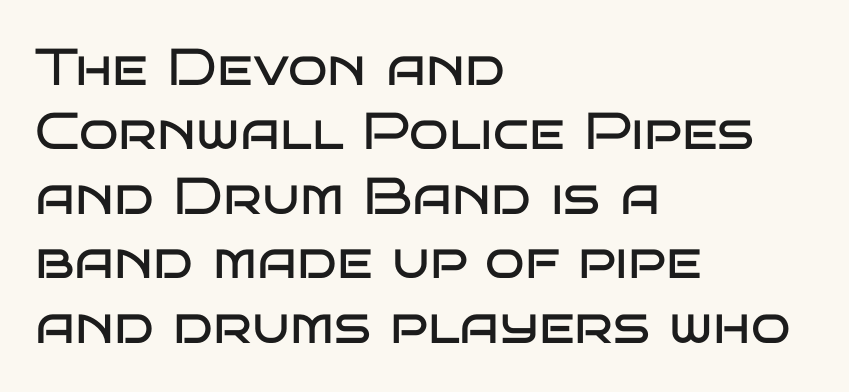
Q: Is the text bold? A: No.
Q: Is the text italic (slanted)? A: No, it is upright.
Q: Is the typeface a serif or a sans-serif typeface? A: Sans-serif.
Q: Is the text underlined? A: No.
Q: How is the paragraph aligned? A: Left-aligned.
Q: Is the spacing between letters normal or unusually wide? A: Normal.
Q: Width (condensed, normal, or wide)? A: Wide.
Q: Stroke contrast? A: Low.
Q: x-height? A: Large.
Q: Monospaced? A: No.
